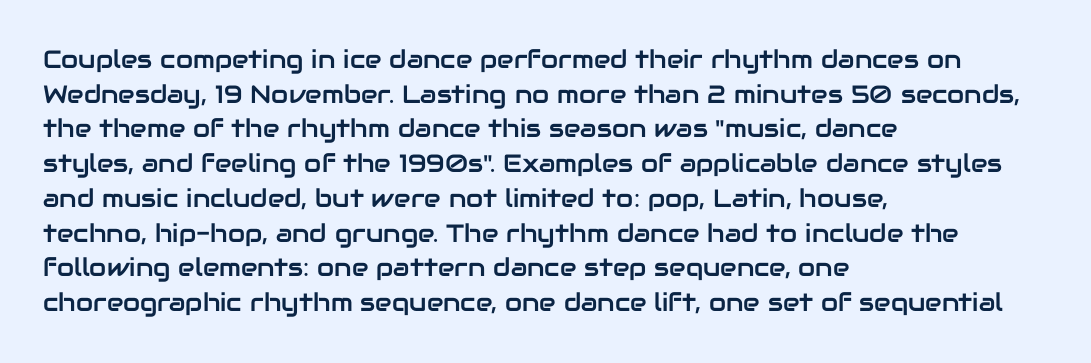
{"italic": "no", "underline": "no", "align": "left", "line_spacing": "normal", "line_spacing_ratio": 1.39, "letter_spacing": "normal", "letter_spacing_em": 0.0, "glyph_px": 25}
